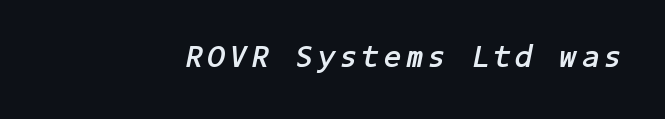
Stroke thickness is high; the sample reads as a true bold. Nobody drew a line under any word here. In terms of posture, this sample is oblique.
